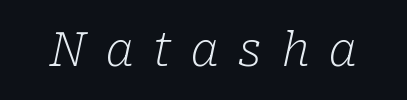
The image shows 47 px light serif type, italic (leaning right); set unusually wide letter spacing (+0.42 em), not underlined; low stroke contrast and a medium x-height.
